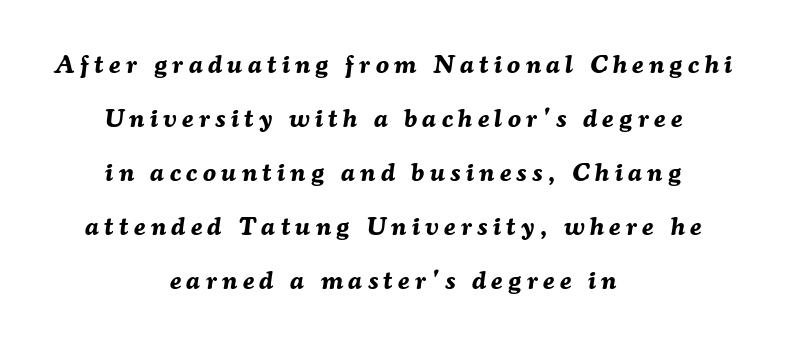
{"italic": "yes", "lean": "right", "slant_degrees": 7, "bold": "yes", "underline": "no", "align": "center", "line_spacing": "loose", "line_spacing_ratio": 2.08, "letter_spacing": "wide", "letter_spacing_em": 0.21, "glyph_px": 26}
